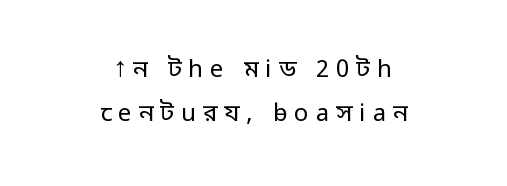
{"italic": "no", "bold": "no", "underline": "no", "align": "center", "line_spacing_ratio": 1.82, "letter_spacing": "wide", "letter_spacing_em": 0.29, "glyph_px": 24}
